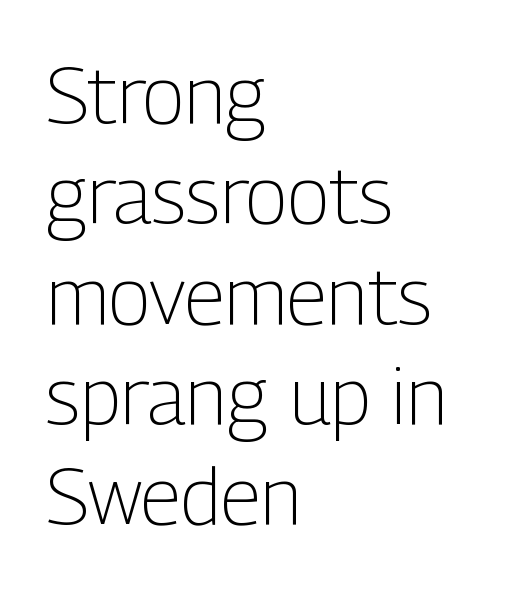
{"serif": "no", "italic": "no", "bold": "no", "weight": "light", "width": "condensed", "stroke_contrast": "low", "x_height": "medium", "monospaced": "no", "underline": "no", "align": "left", "line_spacing": "normal", "line_spacing_ratio": 1.27, "letter_spacing": "normal", "letter_spacing_em": 0.0, "glyph_px": 79}
